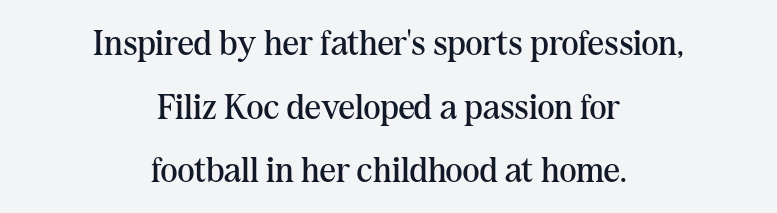
The image shows 36 px regular-weight serif type, upright; set centered, line spacing 1.77x, normal letter spacing, not underlined; medium stroke contrast and a medium x-height.
